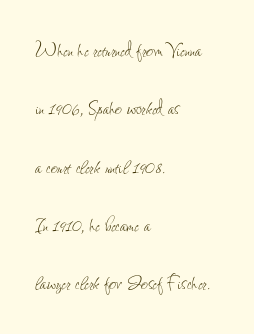
Compared with typical paragraphs, the rows here are farther apart. This sample is left-justified, so line endings fall wherever the words run out. Observe the ordinary spacing: letters are neighbours, not strangers. This is not heavy type; no bold has been used.
